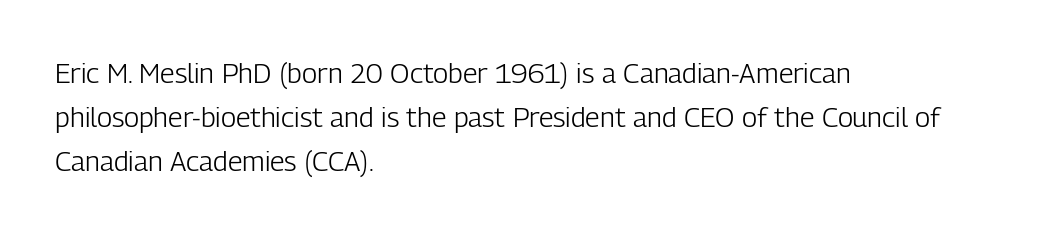
Honestly, the letter spacing is just normal — you wouldn't notice it. The specimen reads as upright at a glance. The leading is moderate, giving the passage an even texture. Varying glyph widths throughout — classic text-font behaviour. One-word summary of the alignment: left.
